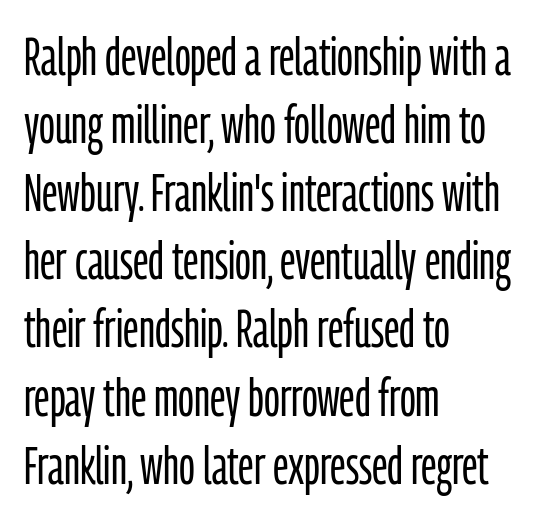
Q: Is the text bold? A: No.
Q: Is the text italic (slanted)? A: No, it is upright.
Q: Is the typeface a serif or a sans-serif typeface? A: Sans-serif.
Q: Is the text underlined? A: No.
Q: How is the paragraph aligned? A: Left-aligned.
Q: Is the spacing between letters normal or unusually wide? A: Normal.
Q: Is the spacing between lines tight, normal or loose? A: Normal.
Q: Width (condensed, normal, or wide)? A: Condensed.
Q: Stroke contrast? A: Low.
Q: x-height? A: Medium.
Q: Monospaced? A: No.
